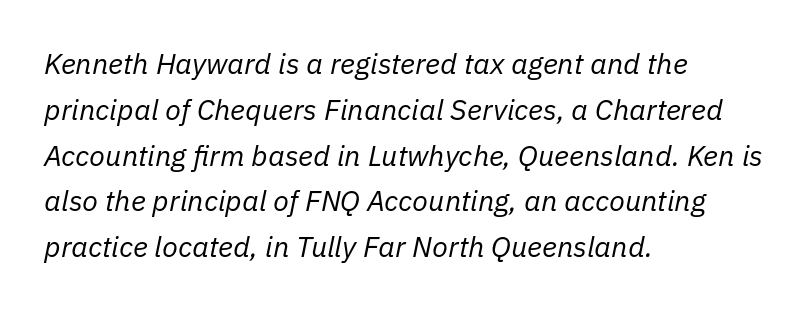
Q: Is the text bold? A: No.
Q: Is the text italic (slanted)? A: Yes, it leans right by about 11 degrees.
Q: Is the text underlined? A: No.
Q: How is the paragraph aligned? A: Left-aligned.
Q: Is the spacing between letters normal or unusually wide? A: Normal.
Q: Is the spacing between lines tight, normal or loose? A: Normal.
Q: Width (condensed, normal, or wide)? A: Normal.
Q: Stroke contrast? A: Low.
Q: x-height? A: Medium.
Q: Monospaced? A: No.
